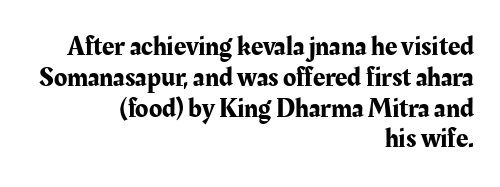
What's the leading like? Squeezed, with rows nearly overlapping. Unmarked baselines from the first word to the last. Ordinary non-slanted type is in use. This rendering leaves character spacing at its baseline value. A flush-right, rag-left setting is used for this passage.
